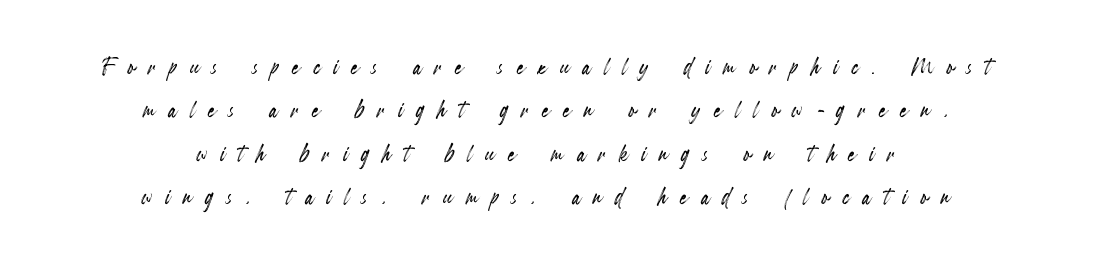
Short and long lines alike share a common midpoint. Each new line begins a customary step beneath the previous one. You could not count columns in this text — the font is proportionally spaced.
